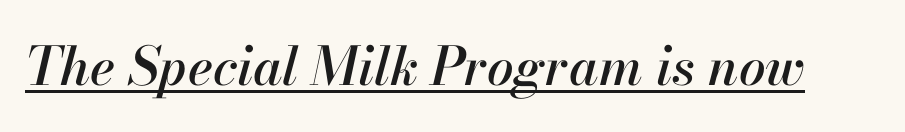
The sample's only ornament is a line tracing under the words. The letterforms sit shoulder to shoulder at normal distance. If you drew a line through each stem, it would be angled. Here the designer chose a conventional face with non-uniform glyph widths.
